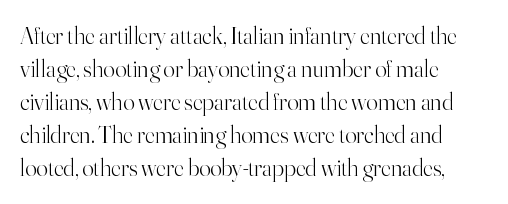
The image shows 24 px text type, upright; set left-aligned, normal line spacing (1.38x), normal letter spacing, not underlined.
